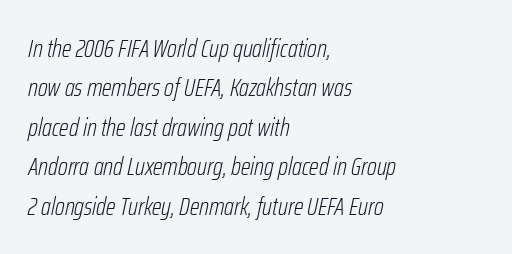
Q: Is the text bold? A: No.
Q: Is the text italic (slanted)? A: Yes, it leans right by about 12 degrees.
Q: Is the text underlined? A: No.
Q: How is the paragraph aligned? A: Left-aligned.
Q: Is the spacing between letters normal or unusually wide? A: Normal.
Q: Is the spacing between lines tight, normal or loose? A: Normal.
